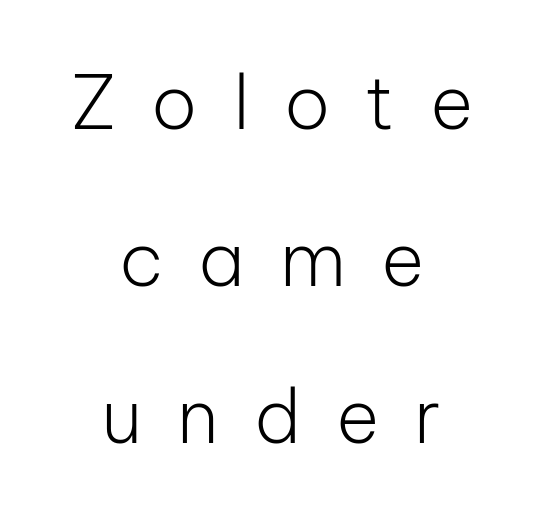
The image shows 74 px light sans-serif type, upright; set centered, loose line spacing (2.12x), unusually wide letter spacing (+0.47 em), not underlined; low stroke contrast and a medium x-height.
